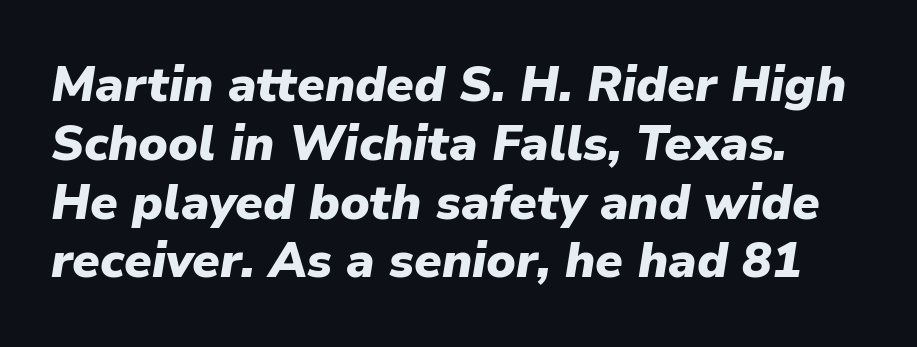
{"italic": "yes", "lean": "right", "slant_degrees": 9, "bold": "yes", "weight": "heavy", "width": "normal", "stroke_contrast": "low", "x_height": "medium", "monospaced": "no", "underline": "no", "line_spacing_ratio": 1.2, "letter_spacing": "normal", "letter_spacing_em": 0.0, "glyph_px": 49}
